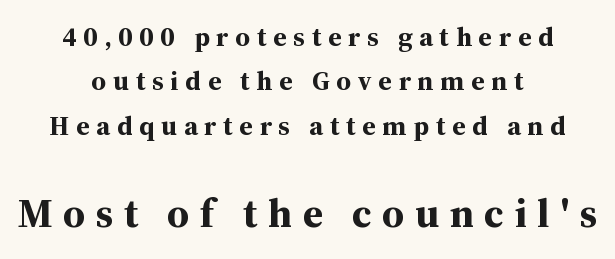
Q: Is the text bold? A: Yes.
Q: Is the text italic (slanted)? A: No, it is upright.
Q: Is the typeface a serif or a sans-serif typeface? A: Serif.
Q: Is the text underlined? A: No.
Q: How is the paragraph aligned? A: Centered.
Q: Is the spacing between letters normal or unusually wide? A: Unusually wide.
Q: Is the spacing between lines tight, normal or loose? A: Normal.
Q: Which block of text is set in a larger size, the first (top) or the second (bottom)? A: The second (bottom) one.
Q: Width (condensed, normal, or wide)? A: Normal.
Q: Stroke contrast? A: Medium.
Q: x-height? A: Medium.
Q: Monospaced? A: No.
